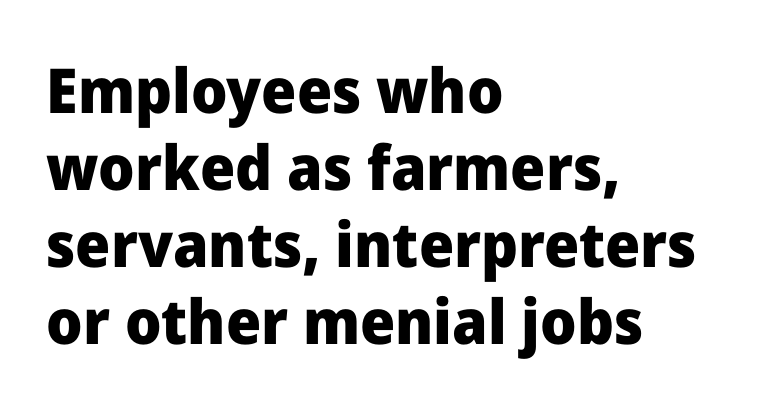
{"serif": "no", "italic": "no", "bold": "yes", "weight": "heavy", "width": "normal", "stroke_contrast": "low", "x_height": "medium", "monospaced": "no", "underline": "no", "align": "left", "line_spacing_ratio": 1.24, "letter_spacing": "normal", "letter_spacing_em": 0.0, "glyph_px": 62}
